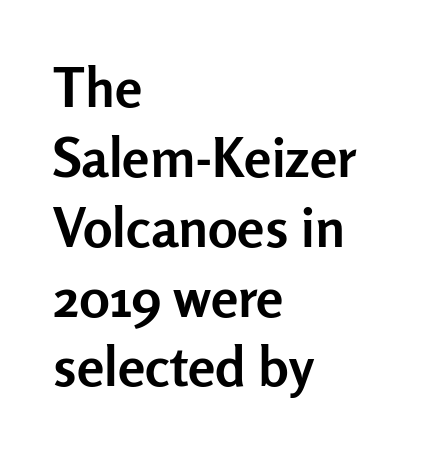
Q: Is the text bold? A: Yes.
Q: Is the text italic (slanted)? A: No, it is upright.
Q: Is the typeface a serif or a sans-serif typeface? A: Sans-serif.
Q: Is the text underlined? A: No.
Q: How is the paragraph aligned? A: Left-aligned.
Q: Is the spacing between letters normal or unusually wide? A: Normal.
Q: Is the spacing between lines tight, normal or loose? A: Normal.
Q: Width (condensed, normal, or wide)? A: Normal.
Q: Stroke contrast? A: Low.
Q: x-height? A: Medium.
Q: Monospaced? A: No.
